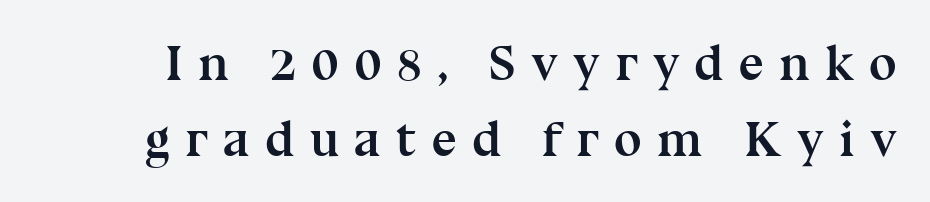
The image shows 50 px semibold serif type, upright; set normal line spacing (1.53x), unusually wide letter spacing (+0.3 em), not underlined; medium stroke contrast and a medium x-height.
